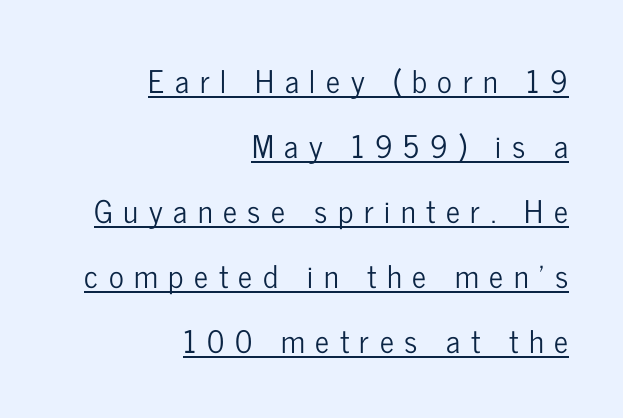
The image shows 31 px condensed sans-serif type, upright; set right-aligned, loose line spacing (2.1x), unusually wide letter spacing (+0.34 em), underlined; low stroke contrast and a medium x-height.
